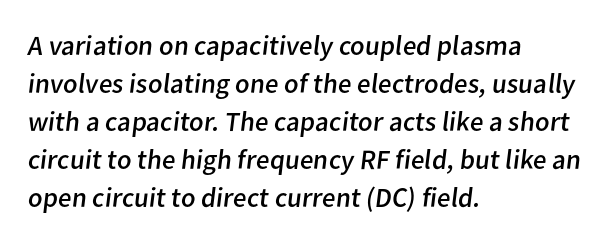
The image shows 28 px regular-weight sans-serif type; set left-aligned, normal line spacing (1.36x), normal letter spacing, not underlined; low stroke contrast and a medium x-height.
